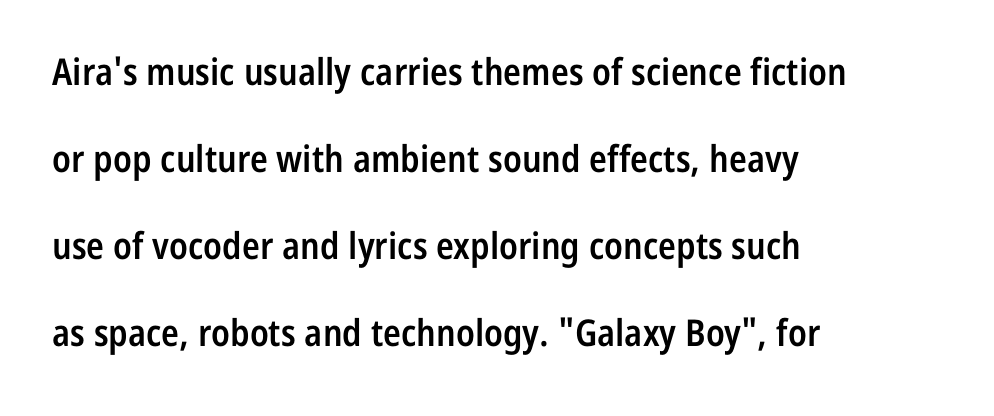
The image shows 37 px semibold, condensed sans-serif type, upright; set left-aligned, loose line spacing (2.35x), normal letter spacing, not underlined; low stroke contrast and a medium x-height.
